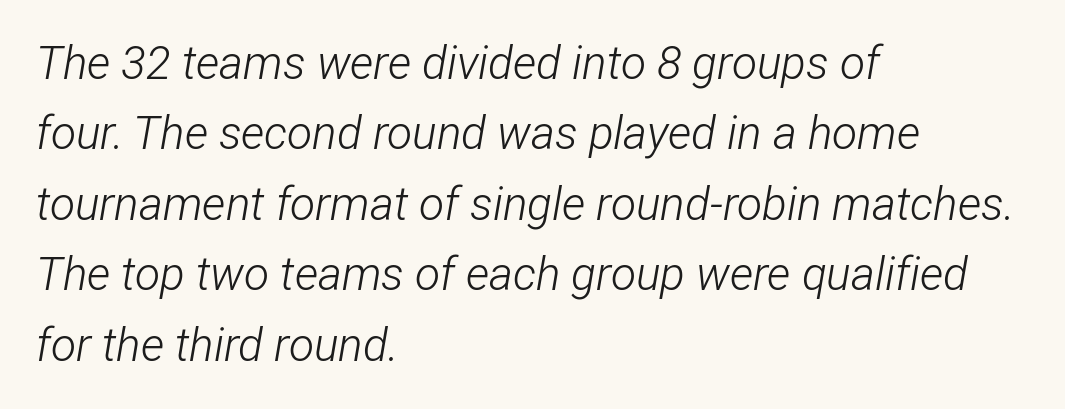
You could not count columns in this text — the font is proportionally spaced. The setting favours the left margin, as ordinary paragraphs usually do. Only glyphs here, with clear space below each row. This is not heavy type; no bold has been used.
